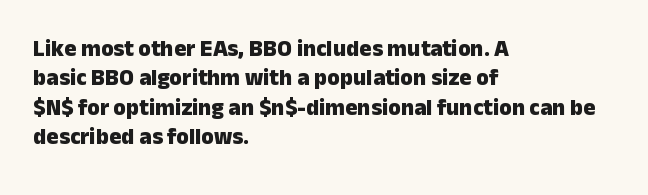
Q: Is the text bold? A: Yes.
Q: Is the text italic (slanted)? A: No, it is upright.
Q: Is the text underlined? A: No.
Q: How is the paragraph aligned? A: Left-aligned.
Q: Is the spacing between letters normal or unusually wide? A: Normal.
Q: Is the spacing between lines tight, normal or loose? A: Normal.
